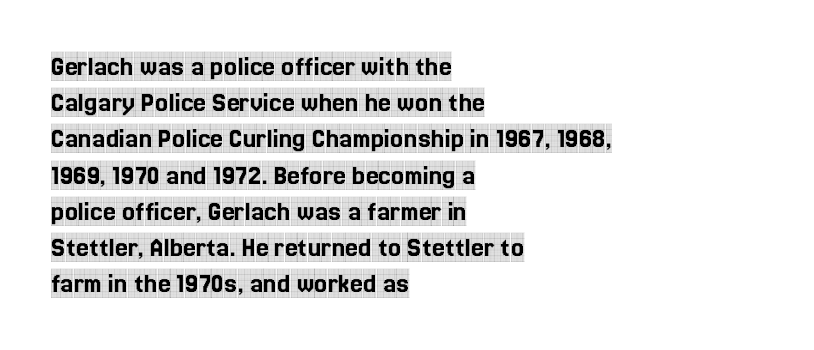
The type family on display is of the serif kind. Posture: straight, roman, zero tilt. Descender tails drop into unmarked territory. Where is the straight margin? On the left. Honestly, the row spacing looks completely unremarkable. A typesetter would call this zero additional tracking.
